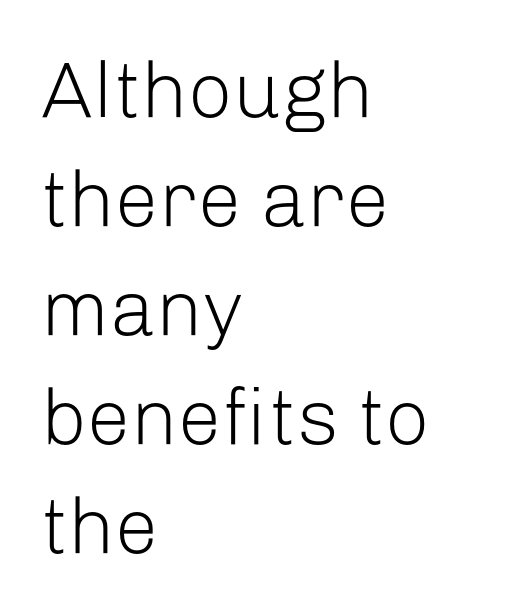
{"serif": "no", "italic": "no", "bold": "no", "weight": "light", "width": "normal", "stroke_contrast": "low", "x_height": "medium", "monospaced": "no", "underline": "no", "align": "left", "line_spacing": "normal", "line_spacing_ratio": 1.38, "letter_spacing": "normal", "letter_spacing_em": 0.0, "glyph_px": 79}
